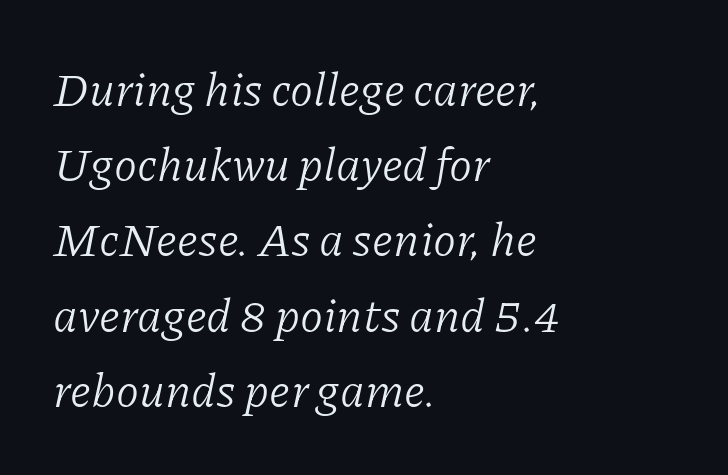
Q: Is the text bold? A: No.
Q: Is the text italic (slanted)? A: Yes, it leans right by about 11 degrees.
Q: Is the typeface a serif or a sans-serif typeface? A: Serif.
Q: Is the text underlined? A: No.
Q: How is the paragraph aligned? A: Left-aligned.
Q: Is the spacing between letters normal or unusually wide? A: Normal.
Q: Is the spacing between lines tight, normal or loose? A: Normal.
Q: Width (condensed, normal, or wide)? A: Normal.
Q: Stroke contrast? A: Low.
Q: x-height? A: Medium.
Q: Monospaced? A: No.
